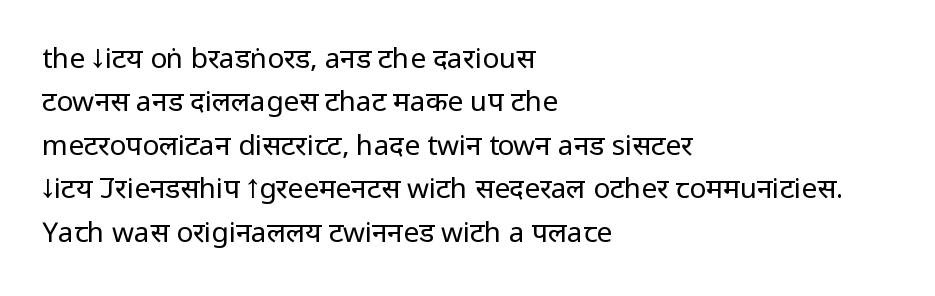
Q: Is the text bold? A: No.
Q: Is the text italic (slanted)? A: No, it is upright.
Q: Is the typeface a serif or a sans-serif typeface? A: Sans-serif.
Q: Is the text underlined? A: No.
Q: How is the paragraph aligned? A: Left-aligned.
Q: Is the spacing between letters normal or unusually wide? A: Normal.
Q: Is the spacing between lines tight, normal or loose? A: Normal.
Q: Width (condensed, normal, or wide)? A: Condensed.
Q: Stroke contrast? A: Low.
Q: x-height? A: Large.
Q: Monospaced? A: No.
